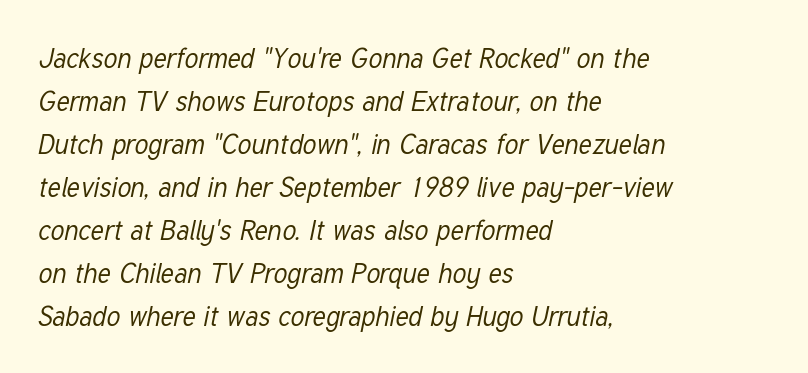
Unmarked baselines from the first word to the last. The rendering keeps characters at their native spacing. Caption: multi-line text, flush left, ragged right. Yep, that's italic — everything's leaning. Weight: not bold — regular or lighter.
